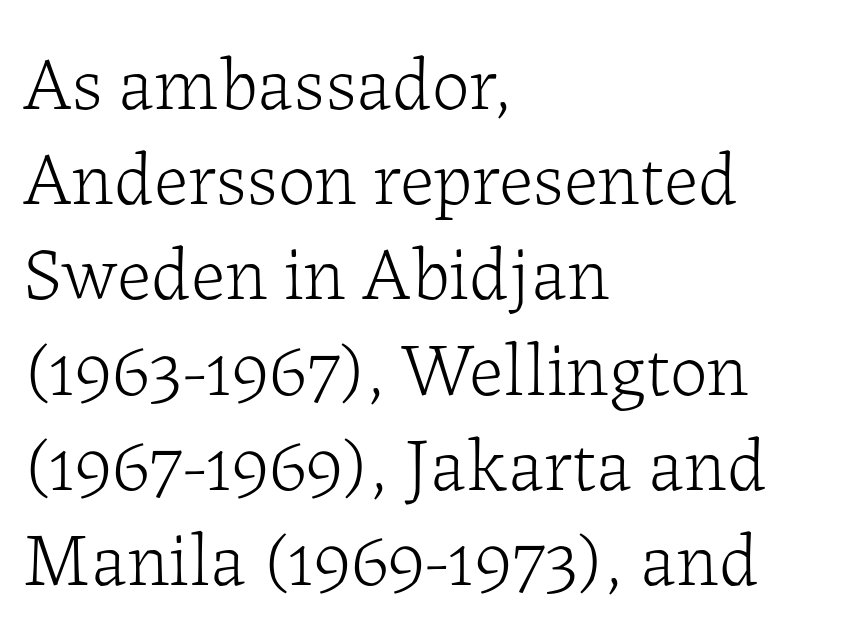
Line spacing here is normal. Rendered with straight, roman letterforms. The zone under the glyphs is completely vacant. The designer went with a serif here, giving each stem small feet. Stems here are at most as thick as an everyday book face.
